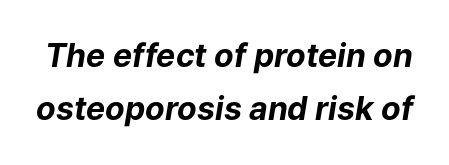
{"italic": "yes", "lean": "right", "slant_degrees": 9, "bold": "yes", "weight": "bold", "width": "normal", "stroke_contrast": "low", "x_height": "medium", "monospaced": "no", "underline": "no", "line_spacing": "normal", "line_spacing_ratio": 1.67, "letter_spacing": "normal", "letter_spacing_em": 0.0, "glyph_px": 32}
